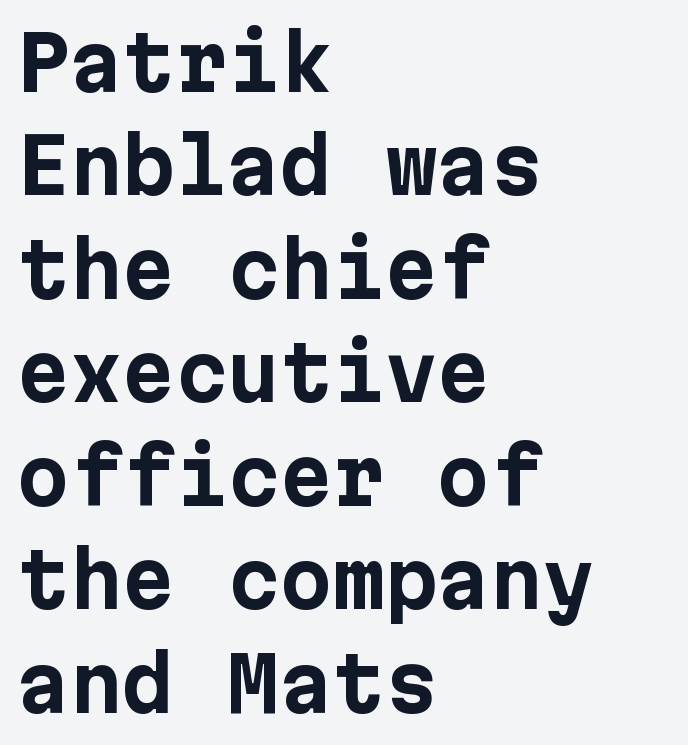
{"serif": "no", "italic": "no", "bold": "yes", "weight": "bold", "width": "normal", "stroke_contrast": "low", "x_height": "medium", "underline": "no", "align": "left", "line_spacing": "normal", "line_spacing_ratio": 1.38, "letter_spacing": "normal", "letter_spacing_em": 0.0, "glyph_px": 75}
